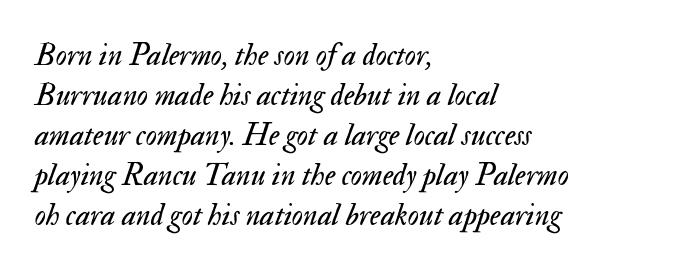
Clear beneath every line of the passage. This sample has the flowing, uneven cadence of proportional lettering. Rows of type keep a routine distance in the vertical direction. A classic flush-left, rag-right setting is used for this passage.
